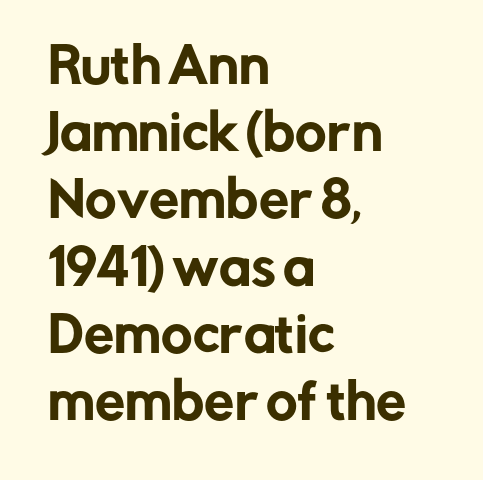
{"serif": "no", "italic": "no", "width": "normal", "stroke_contrast": "low", "x_height": "medium", "monospaced": "no", "underline": "no", "align": "left", "line_spacing": "normal", "line_spacing_ratio": 1.4, "letter_spacing": "normal", "letter_spacing_em": 0.0, "glyph_px": 48}
